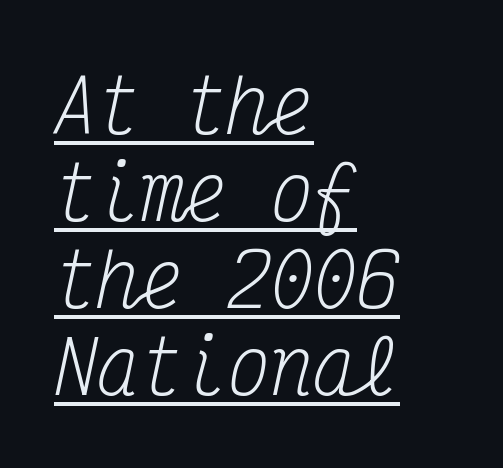
Honestly, the underline is the first thing you notice here. Classification — serif. Compared with a typical body face, this is equally light or lighter still. You could count columns in this text — the font is strictly monospaced.
